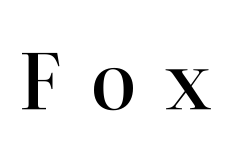
The image shows 77 px semibold serif type, upright; set unusually wide letter spacing (+0.37 em), not underlined; high stroke contrast and a medium x-height.
